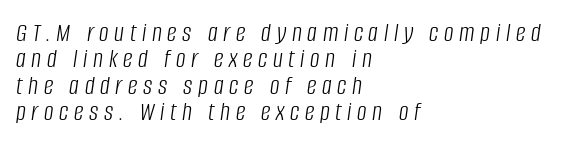
{"italic": "yes", "lean": "right", "slant_degrees": 8, "bold": "no", "underline": "no", "align": "left", "line_spacing": "tight", "line_spacing_ratio": 0.98, "letter_spacing": "wide", "letter_spacing_em": 0.21, "glyph_px": 27}
